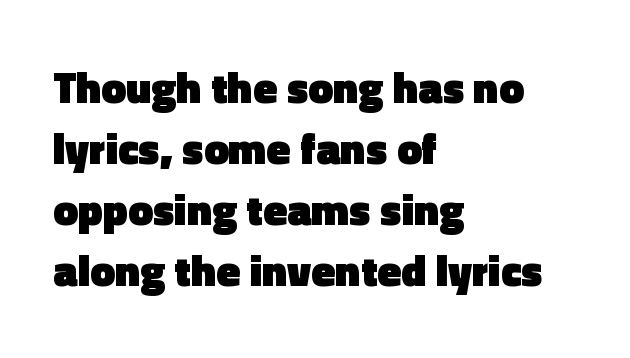
The image shows 44 px heavy sans-serif type, upright; set left-aligned, normal line spacing (1.39x), normal letter spacing, not underlined; a medium x-height.
